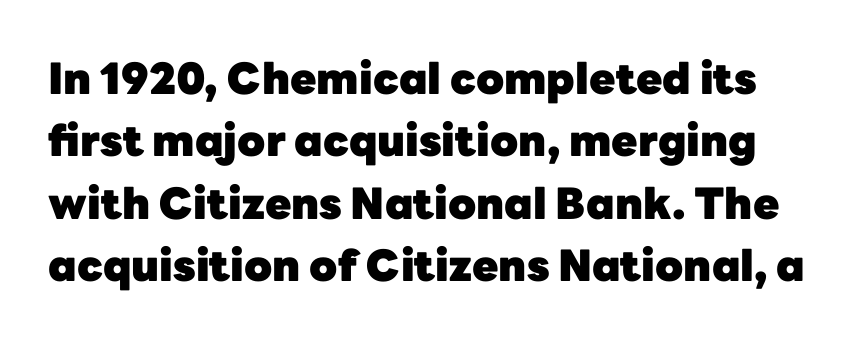
{"serif": "no", "italic": "no", "bold": "yes", "weight": "heavy", "width": "normal", "stroke_contrast": "low", "x_height": "medium", "monospaced": "no", "underline": "no", "line_spacing": "normal", "line_spacing_ratio": 1.45, "letter_spacing": "normal", "letter_spacing_em": 0.0, "glyph_px": 43}
